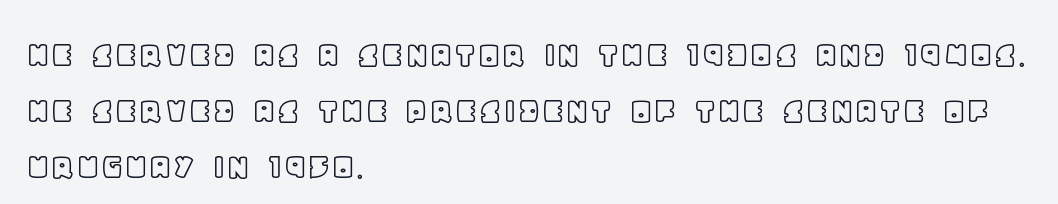
Q: Is the text italic (slanted)? A: No, it is upright.
Q: Is the text underlined? A: No.
Q: How is the paragraph aligned? A: Left-aligned.
Q: Is the spacing between letters normal or unusually wide? A: Normal.
Q: Is the spacing between lines tight, normal or loose? A: Normal.
Q: Width (condensed, normal, or wide)? A: Normal.
Q: x-height? A: Large.
Q: Monospaced? A: No.
